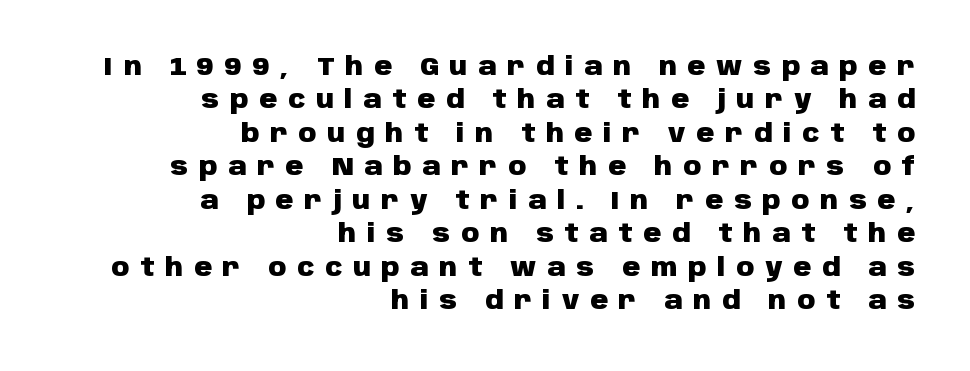
Q: Is the text bold? A: Yes.
Q: Is the text italic (slanted)? A: No, it is upright.
Q: Is the text underlined? A: No.
Q: How is the paragraph aligned? A: Right-aligned.
Q: Is the spacing between letters normal or unusually wide? A: Unusually wide.
Q: Is the spacing between lines tight, normal or loose? A: Normal.
